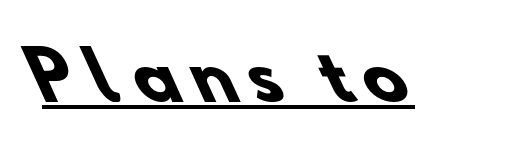
Q: Is the text bold? A: Yes.
Q: Is the typeface a serif or a sans-serif typeface? A: Sans-serif.
Q: Is the text underlined? A: Yes.
Q: Is the spacing between letters normal or unusually wide? A: Unusually wide.
Q: Width (condensed, normal, or wide)? A: Normal.
Q: Stroke contrast? A: Low.
Q: x-height? A: Small.
Q: Monospaced? A: No.
